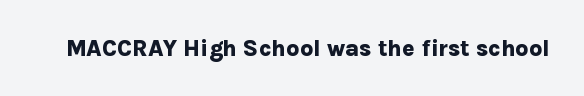
{"italic": "no", "bold": "yes", "underline": "no", "letter_spacing": "normal", "letter_spacing_em": 0.0, "glyph_px": 23}
